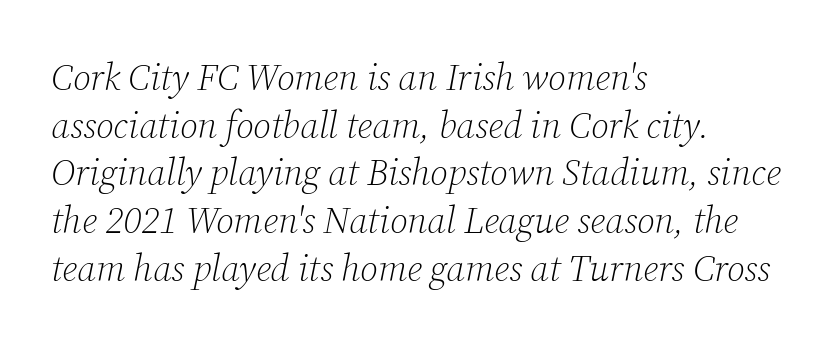
Q: Is the text bold? A: No.
Q: Is the text italic (slanted)? A: Yes, it leans right by about 12 degrees.
Q: Is the typeface a serif or a sans-serif typeface? A: Serif.
Q: Is the text underlined? A: No.
Q: How is the paragraph aligned? A: Left-aligned.
Q: Is the spacing between letters normal or unusually wide? A: Normal.
Q: Is the spacing between lines tight, normal or loose? A: Normal.
Q: Width (condensed, normal, or wide)? A: Normal.
Q: Stroke contrast? A: Low.
Q: x-height? A: Medium.
Q: Monospaced? A: No.
